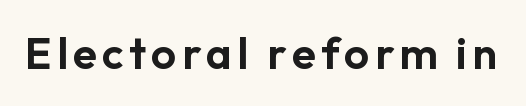
Q: Is the text italic (slanted)? A: No, it is upright.
Q: Is the typeface a serif or a sans-serif typeface? A: Sans-serif.
Q: Is the text underlined? A: No.
Q: Width (condensed, normal, or wide)? A: Normal.
Q: Stroke contrast? A: Low.
Q: x-height? A: Medium.
Q: Monospaced? A: No.
